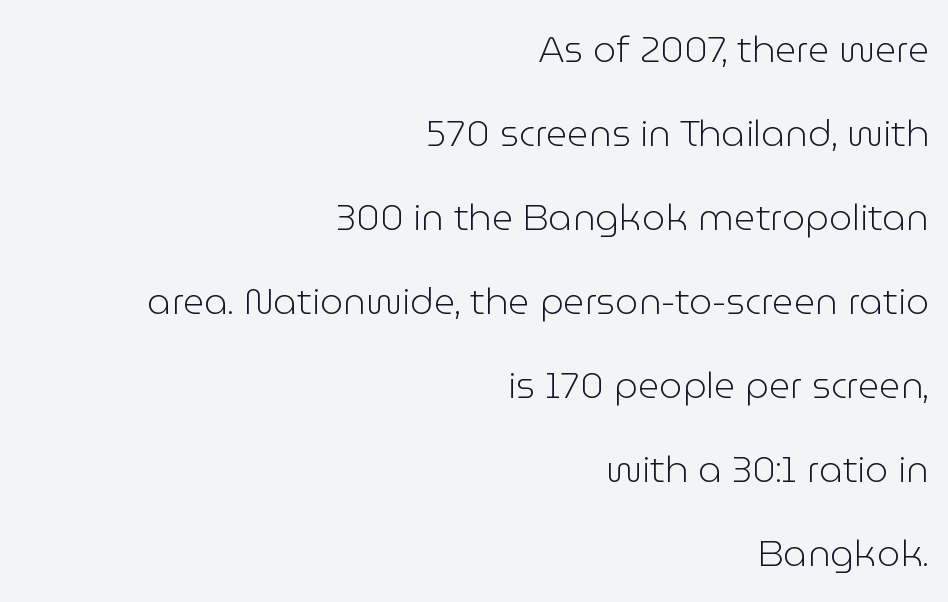
{"serif": "no", "italic": "no", "bold": "no", "weight": "light", "width": "normal", "stroke_contrast": "low", "x_height": "medium", "monospaced": "no", "underline": "no", "align": "right", "line_spacing": "loose", "line_spacing_ratio": 2.27, "letter_spacing": "normal", "letter_spacing_em": 0.0, "glyph_px": 37}
